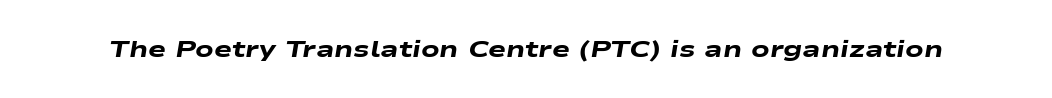
{"italic": "yes", "lean": "right", "slant_degrees": 9, "bold": "yes", "underline": "no", "letter_spacing": "normal", "letter_spacing_em": 0.0, "glyph_px": 24}
